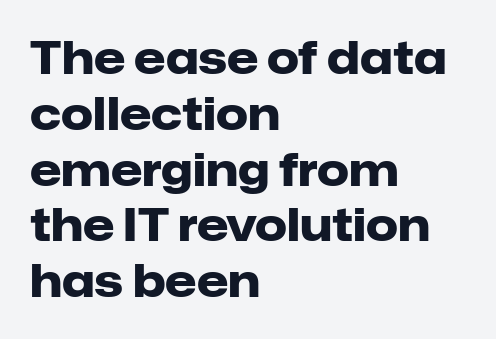
Strokes here are thick enough to call this a true bold. The typography opts for an upright posture over an oblique one. Is this a fixed-width face? No — the glyphs have proportional, varying widths. The space directly below the letters is spotless. Casual observation: everything's shoved over to the left. These lines are composed in type without serifs.
